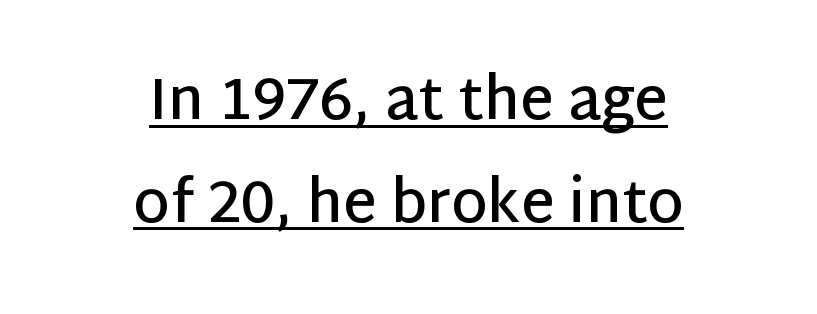
The image shows 58 px semibold sans-serif type, upright; set centered, line spacing 1.77x, normal letter spacing, underlined; low stroke contrast and a large x-height.
